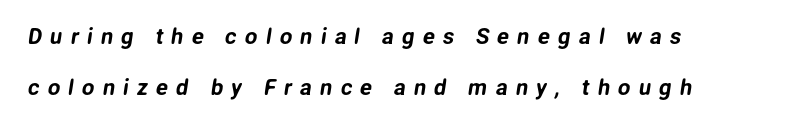
The image shows 22 px text type; set left-aligned, loose line spacing (2.3x), unusually wide letter spacing (+0.37 em), not underlined.
